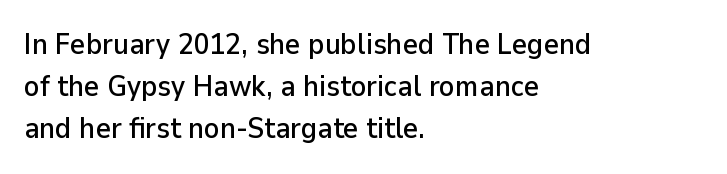
The image shows 29 px sans-serif type, upright; set left-aligned, normal line spacing (1.45x), normal letter spacing, not underlined; low stroke contrast and a medium x-height.
